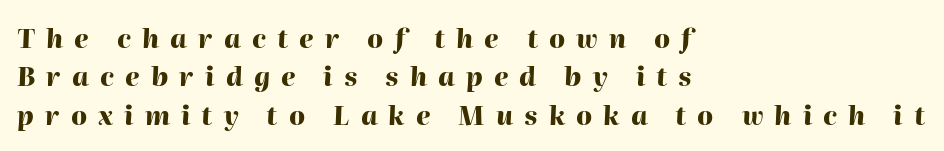
Vertically, the passage feels balanced, rows spaced as you'd expect. Clear beneath every line of the passage. The letters are spread apart with noticeably loose tracking. There's an unmistakable incline to the writing here. The letters are bold, with thick, heavy strokes. The ragged edge is on the right, which tells us the setting is flush left.
